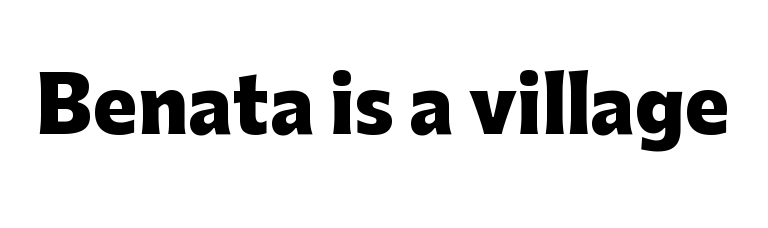
Has an underline been added? It has not. Heft: maximum for text — a bold. Here the designer chose a conventional face with non-uniform glyph widths. Style check: upright.
